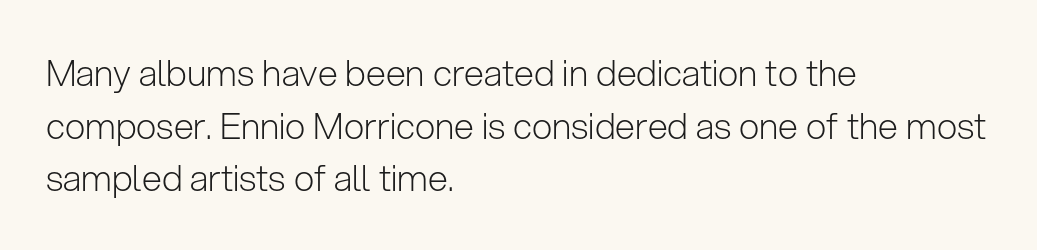
Nope, not italic — everything's standing straight. Spacing between characters is what you'd get straight out of the box. Spacing verdict: proportional, widths tailored to each character. Rows of type keep a routine distance in the vertical direction.
